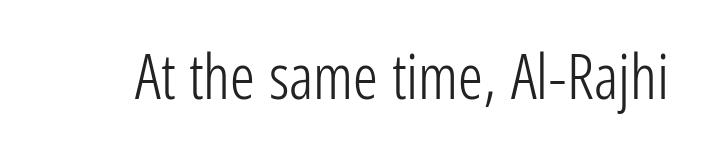
Characters remain perfectly vertical along every line. Caption: face not bold, strokes unweighted. Descender tails drop into unmarked territory. Students, note that the glyphs here touch the page at normal intervals. Each letter keeps its own natural width here, so spacing adapts to shape. Typographically, this falls in the sans-serif category.
